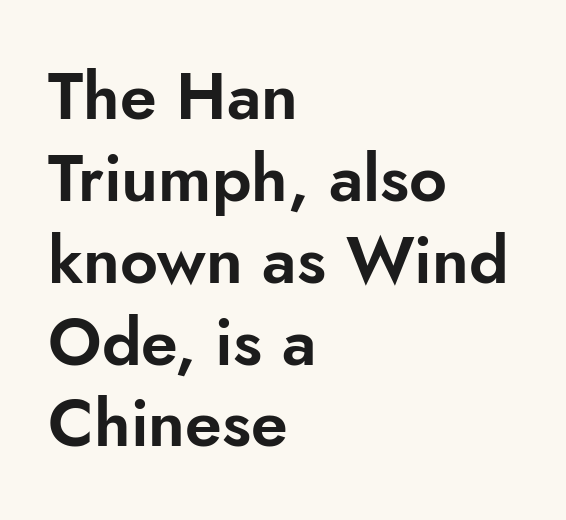
Q: Is the text italic (slanted)? A: No, it is upright.
Q: Is the typeface a serif or a sans-serif typeface? A: Sans-serif.
Q: Is the text underlined? A: No.
Q: How is the paragraph aligned? A: Left-aligned.
Q: Is the spacing between letters normal or unusually wide? A: Normal.
Q: Width (condensed, normal, or wide)? A: Normal.
Q: Stroke contrast? A: Low.
Q: x-height? A: Small.
Q: Monospaced? A: No.
